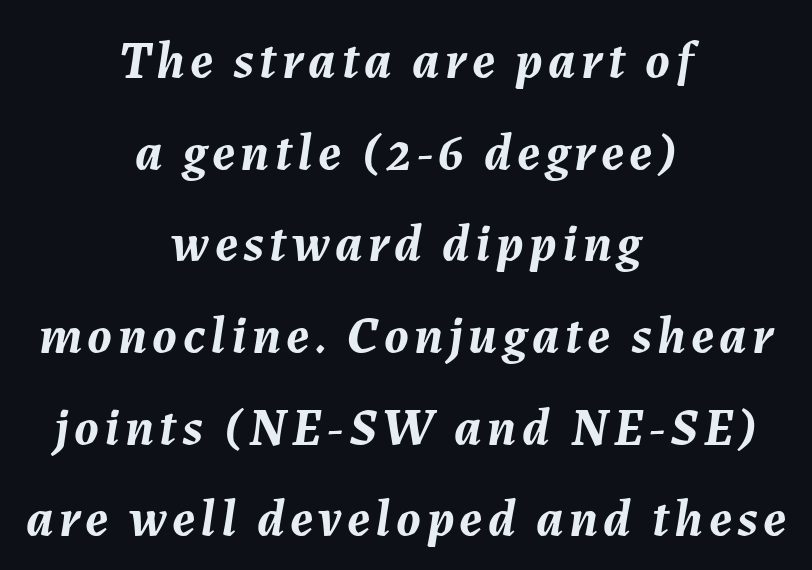
The image shows 53 px semibold type, italic (leaning right); set centered, line spacing 1.73x, not underlined; medium stroke contrast and a medium x-height.
